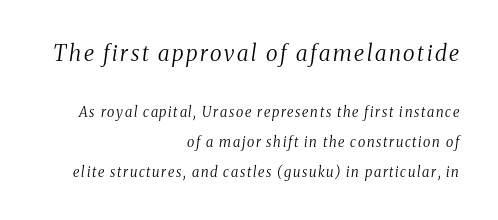
The image shows 22 px text type, italic (leaning right); set right-aligned, loose line spacing (2.12x), not underlined; the first (top) block is 1.57x larger.
